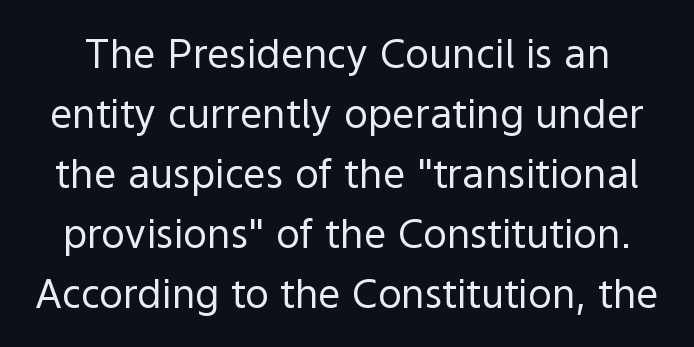
Q: Is the text bold? A: No.
Q: Is the text italic (slanted)? A: No, it is upright.
Q: Is the typeface a serif or a sans-serif typeface? A: Sans-serif.
Q: Is the text underlined? A: No.
Q: Is the spacing between letters normal or unusually wide? A: Normal.
Q: Is the spacing between lines tight, normal or loose? A: Normal.
Q: Width (condensed, normal, or wide)? A: Normal.
Q: x-height? A: Medium.
Q: Monospaced? A: No.
